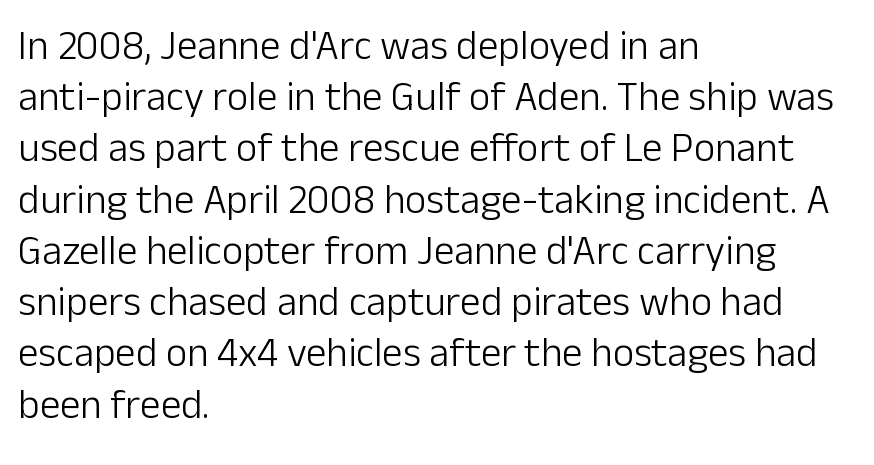
Q: Is the text bold? A: No.
Q: Is the text italic (slanted)? A: No, it is upright.
Q: Is the typeface a serif or a sans-serif typeface? A: Sans-serif.
Q: Is the text underlined? A: No.
Q: How is the paragraph aligned? A: Left-aligned.
Q: Is the spacing between letters normal or unusually wide? A: Normal.
Q: Is the spacing between lines tight, normal or loose? A: Normal.
Q: Width (condensed, normal, or wide)? A: Normal.
Q: Stroke contrast? A: Low.
Q: x-height? A: Medium.
Q: Monospaced? A: No.
